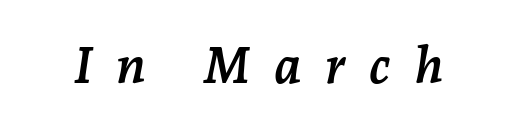
The image shows 51 px semibold serif type, italic (leaning right); set unusually wide letter spacing (+0.46 em), not underlined; low stroke contrast and a medium x-height.
